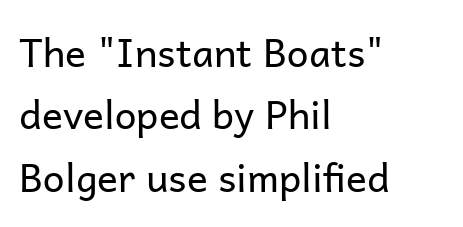
Q: Is the text bold? A: No.
Q: Is the text italic (slanted)? A: No, it is upright.
Q: Is the typeface a serif or a sans-serif typeface? A: Sans-serif.
Q: Is the text underlined? A: No.
Q: How is the paragraph aligned? A: Left-aligned.
Q: Is the spacing between letters normal or unusually wide? A: Normal.
Q: Is the spacing between lines tight, normal or loose? A: Normal.
Q: Width (condensed, normal, or wide)? A: Normal.
Q: Stroke contrast? A: Low.
Q: x-height? A: Medium.
Q: Monospaced? A: No.
